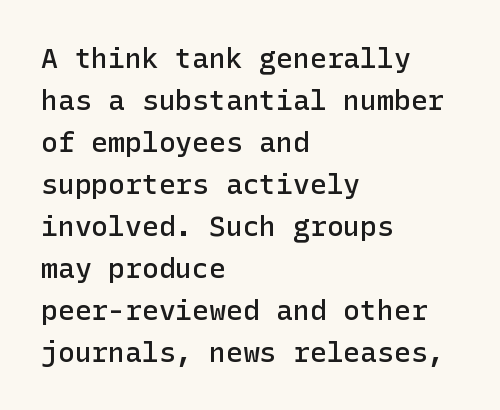
{"serif": "no", "italic": "no", "bold": "semi", "weight": "semibold", "width": "normal", "stroke_contrast": "low", "x_height": "medium", "underline": "no", "align": "left", "line_spacing": "normal", "line_spacing_ratio": 1.5, "letter_spacing": "normal", "letter_spacing_em": 0.0, "glyph_px": 28}
